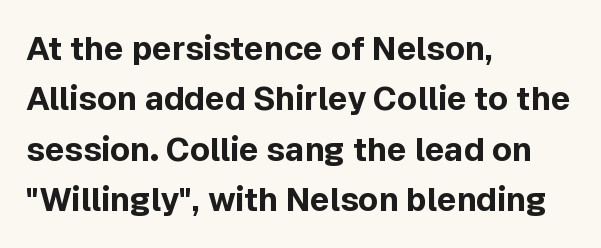
{"serif": "no", "italic": "no", "bold": "yes", "weight": "bold", "width": "normal", "x_height": "medium", "monospaced": "no", "underline": "no", "align": "left", "line_spacing": "normal", "line_spacing_ratio": 1.53, "letter_spacing": "normal", "letter_spacing_em": 0.0, "glyph_px": 33}
